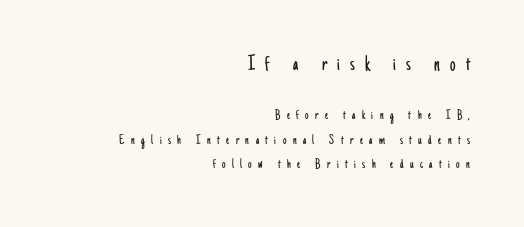
The image shows 22 px text type, upright; set right-aligned, line spacing 1.72x, unusually wide letter spacing (+0.46 em), not underlined; the first (top) block is 1.57x larger.
